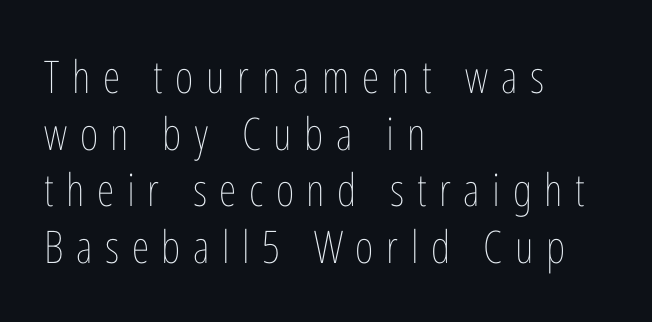
Q: Is the text bold? A: No.
Q: Is the text italic (slanted)? A: No, it is upright.
Q: Is the text underlined? A: No.
Q: How is the paragraph aligned? A: Left-aligned.
Q: Is the spacing between letters normal or unusually wide? A: Unusually wide.
Q: Is the spacing between lines tight, normal or loose? A: Normal.
Q: Width (condensed, normal, or wide)? A: Condensed.
Q: Stroke contrast? A: Low.
Q: x-height? A: Medium.
Q: Monospaced? A: No.
